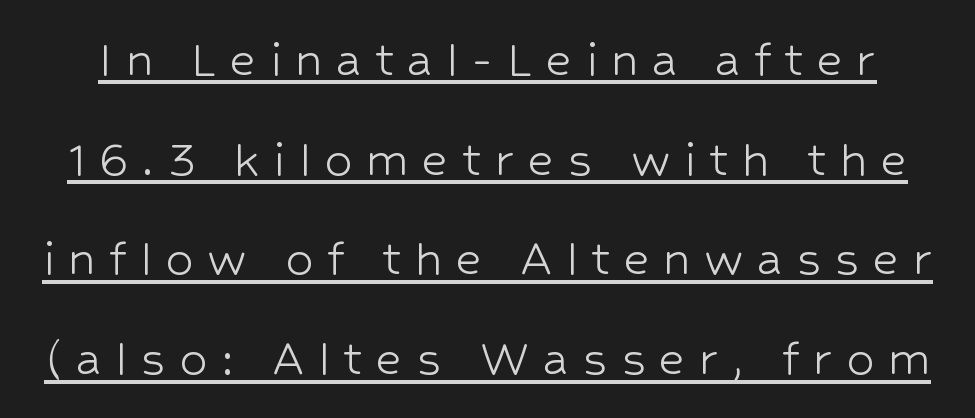
The type is letterspaced generously, with wide tracking. A roman cut, with each character standing at attention. What kind of face is this? One without serifs — a sans. The rendering uses natural spacing where letterforms have individual widths.
